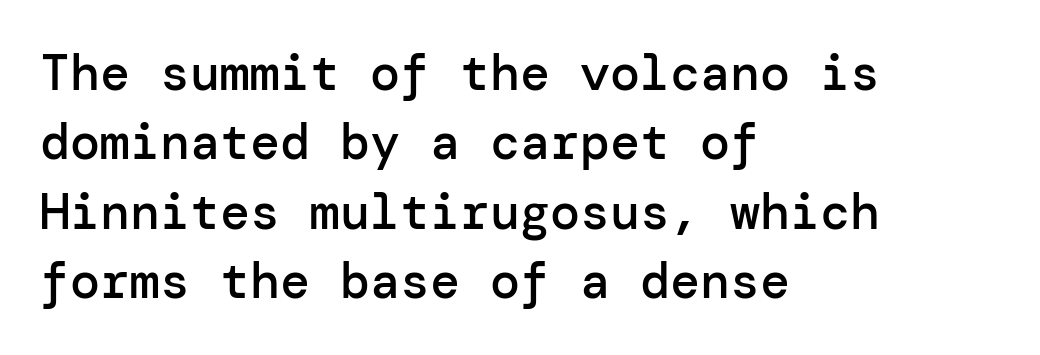
{"serif": "no", "italic": "no", "bold": "semi", "weight": "semibold", "width": "normal", "stroke_contrast": "low", "x_height": "medium", "underline": "no", "align": "left", "line_spacing": "normal", "line_spacing_ratio": 1.39, "letter_spacing": "normal", "letter_spacing_em": 0.0, "glyph_px": 50}
